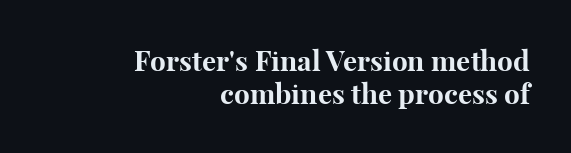
Q: Is the text bold? A: Yes.
Q: Is the text italic (slanted)? A: No, it is upright.
Q: Is the typeface a serif or a sans-serif typeface? A: Serif.
Q: Is the text underlined? A: No.
Q: How is the paragraph aligned? A: Right-aligned.
Q: Is the spacing between letters normal or unusually wide? A: Normal.
Q: Width (condensed, normal, or wide)? A: Normal.
Q: Stroke contrast? A: High.
Q: x-height? A: Medium.
Q: Monospaced? A: No.
